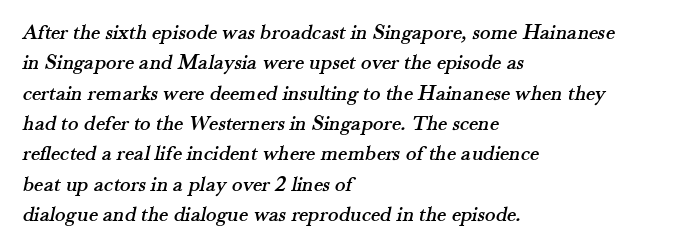
Anything drawn beneath the words? Only blank space. Inter-character spacing is left at the font's built-in metrics. Compared with a centered layout, this one pins lines to the left instead. Does the leading feel generous? No, just average.
